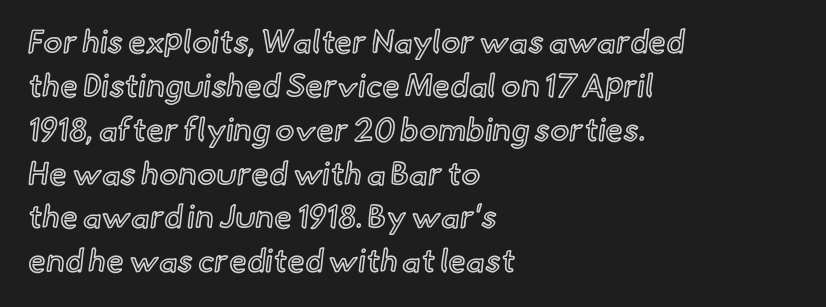
The image shows 32 px text type; set left-aligned, normal line spacing (1.37x), normal letter spacing, not underlined; a small x-height.
